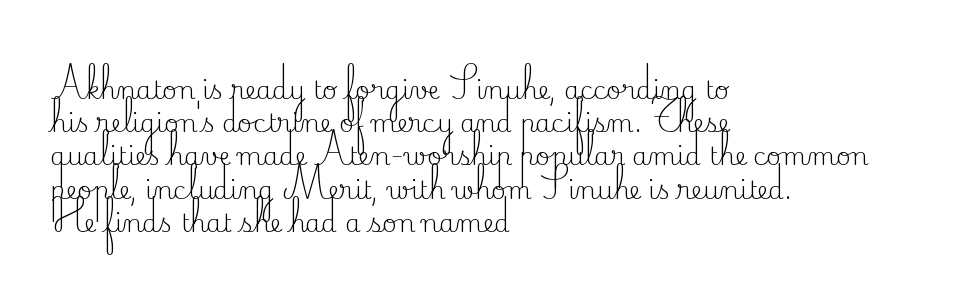
{"italic": "no", "bold": "no", "underline": "no", "align": "left", "line_spacing": "normal", "line_spacing_ratio": 1.33, "letter_spacing": "normal", "letter_spacing_em": 0.0, "glyph_px": 25}
